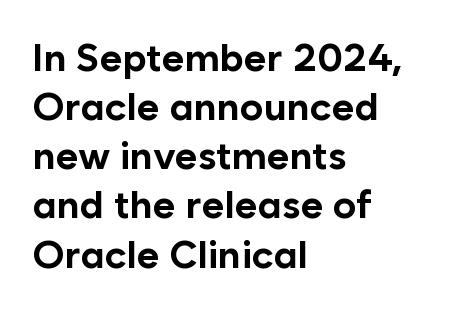
Q: Is the text bold? A: Yes.
Q: Is the text italic (slanted)? A: No, it is upright.
Q: Is the typeface a serif or a sans-serif typeface? A: Sans-serif.
Q: Is the text underlined? A: No.
Q: How is the paragraph aligned? A: Left-aligned.
Q: Is the spacing between letters normal or unusually wide? A: Normal.
Q: Is the spacing between lines tight, normal or loose? A: Normal.
Q: Width (condensed, normal, or wide)? A: Normal.
Q: Stroke contrast? A: Low.
Q: x-height? A: Medium.
Q: Monospaced? A: No.
